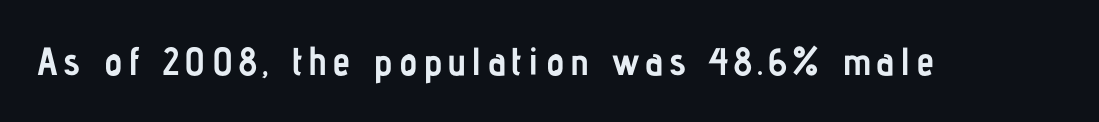
The image shows 39 px semibold, condensed sans-serif type, upright; set not underlined; low stroke contrast and a medium x-height.
